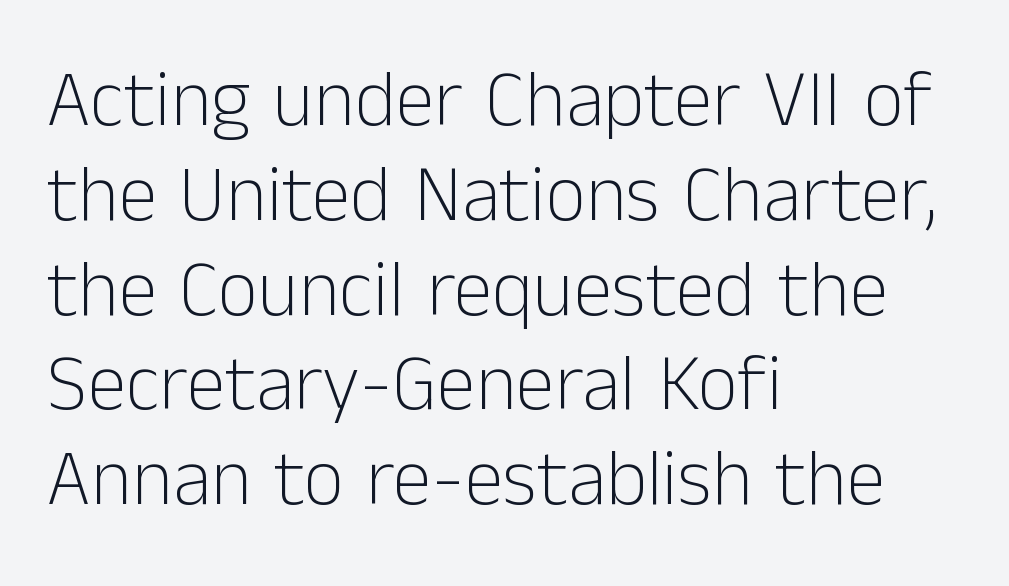
The image shows 79 px light sans-serif type, upright; set left-aligned, line spacing 1.2x, normal letter spacing, not underlined; low stroke contrast and a medium x-height.
